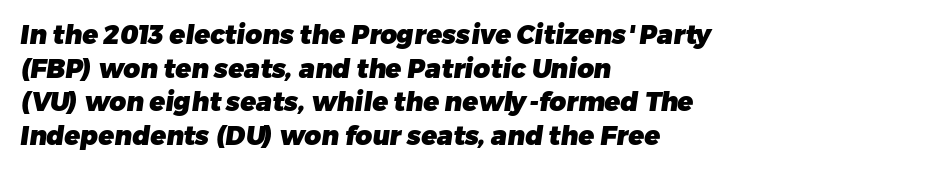
{"bold": "yes", "underline": "no", "align": "left", "line_spacing": "normal", "line_spacing_ratio": 1.29, "letter_spacing": "normal", "letter_spacing_em": 0.0, "glyph_px": 26}
